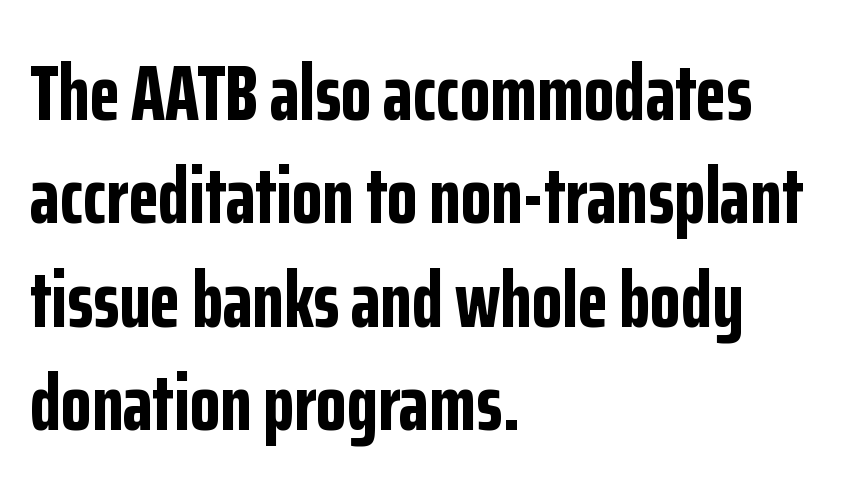
What's the leading like? Ordinary, nothing unusual. Unlike italic type, these characters show no tilt at all. Tracking value appears to be zero — textbook default spacing. Notice how the passage keeps a crisp vertical edge on the left only. The glyphs are unaccompanied by any horizontal stroke below them.
